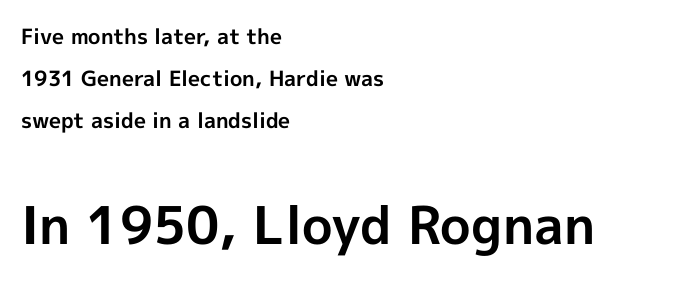
The image shows 52 px bold sans-serif type, upright; set left-aligned, loose line spacing (1.99x), normal letter spacing, not underlined; the second (bottom) block is 2.48x larger; a medium x-height.
